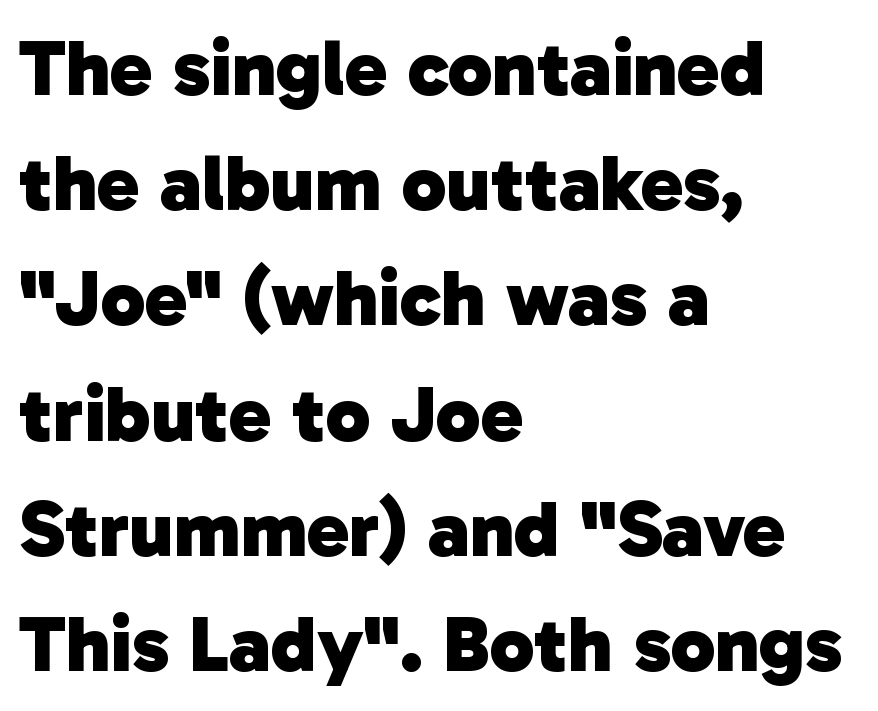
The image shows 80 px heavy sans-serif type; set left-aligned, normal line spacing (1.44x), normal letter spacing, not underlined; low stroke contrast and a medium x-height.
